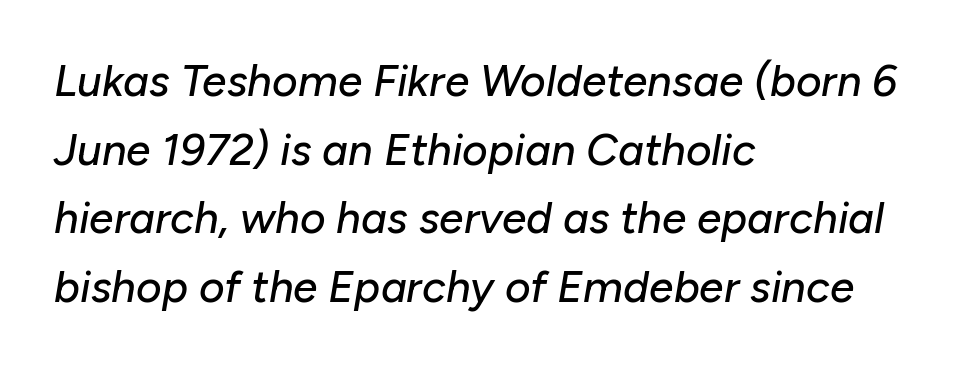
{"italic": "yes", "lean": "right", "slant_degrees": 10, "width": "normal", "stroke_contrast": "low", "x_height": "medium", "monospaced": "no", "underline": "no", "align": "left", "line_spacing": "normal", "line_spacing_ratio": 1.56, "letter_spacing": "normal", "letter_spacing_em": 0.0, "glyph_px": 44}
